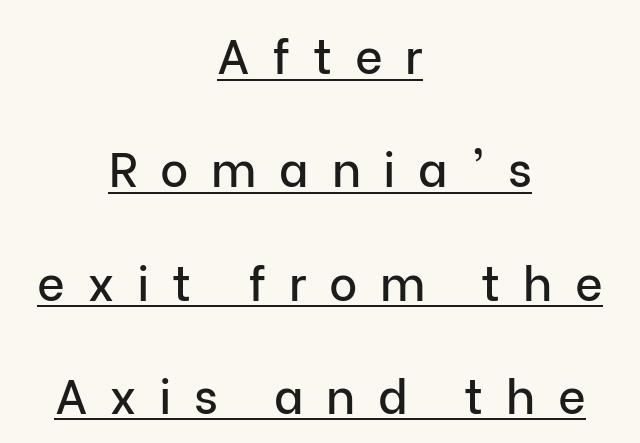
The image shows 48 px sans-serif type, upright; set centered, loose line spacing (2.36x), unusually wide letter spacing (+0.47 em), underlined; low stroke contrast and a medium x-height.
